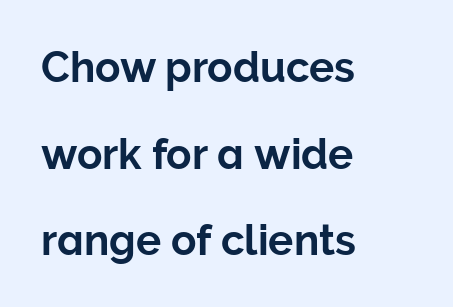
{"serif": "no", "italic": "no", "width": "normal", "stroke_contrast": "low", "x_height": "medium", "monospaced": "no", "underline": "no", "align": "left", "line_spacing": "loose", "line_spacing_ratio": 2.06, "letter_spacing": "normal", "letter_spacing_em": 0.0, "glyph_px": 42}
